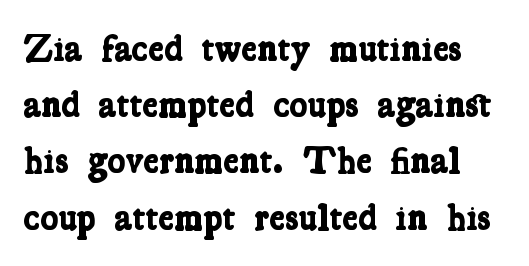
The image shows 38 px bold, condensed serif type; set normal line spacing (1.48x), normal letter spacing, not underlined; low stroke contrast and a medium x-height.
